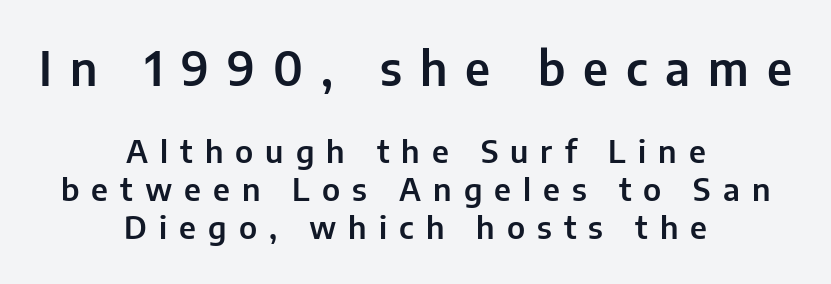
The image shows 46 px sans-serif type, upright; set centered, line spacing 1.22x, unusually wide letter spacing (+0.39 em), not underlined; the first (top) block is 1.48x larger; low stroke contrast and a medium x-height.
